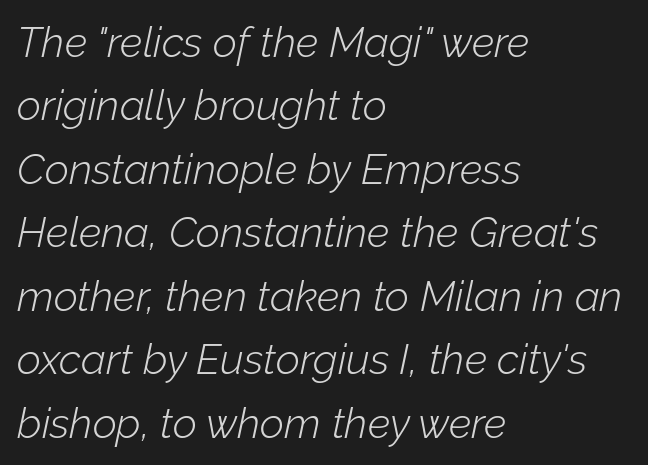
Q: Is the text bold? A: No.
Q: Is the text italic (slanted)? A: Yes, it leans right by about 12 degrees.
Q: Is the text underlined? A: No.
Q: How is the paragraph aligned? A: Left-aligned.
Q: Is the spacing between letters normal or unusually wide? A: Normal.
Q: Is the spacing between lines tight, normal or loose? A: Normal.
Q: Width (condensed, normal, or wide)? A: Normal.
Q: Stroke contrast? A: Low.
Q: x-height? A: Medium.
Q: Monospaced? A: No.
